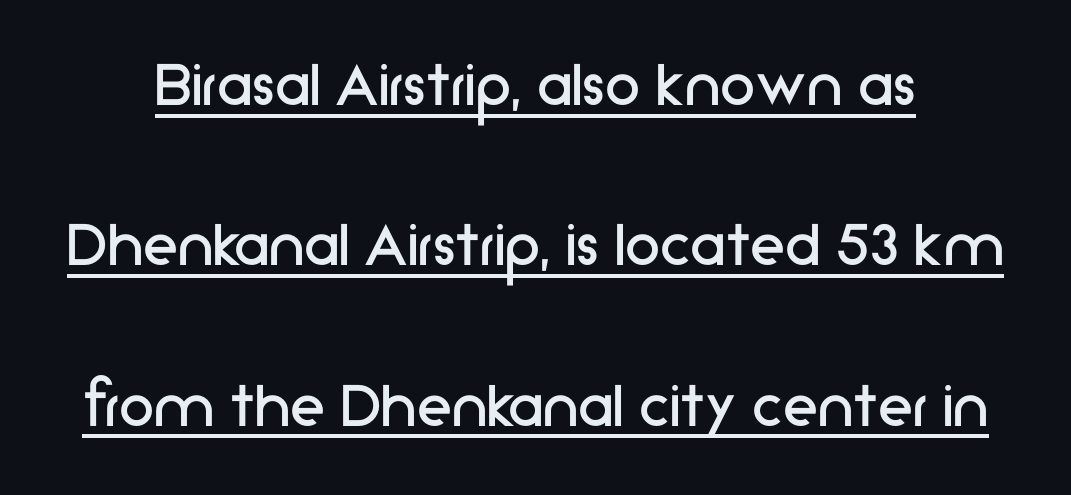
The image shows 71 px regular-weight sans-serif type, upright; set loose line spacing (2.26x), normal letter spacing, underlined; low stroke contrast and a medium x-height.
